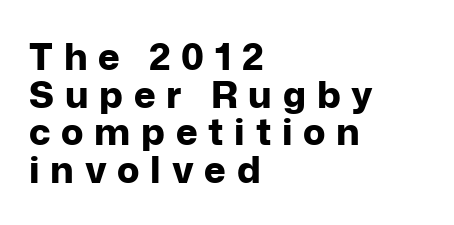
{"serif": "no", "italic": "no", "bold": "yes", "weight": "bold", "width": "normal", "stroke_contrast": "low", "x_height": "medium", "monospaced": "no", "underline": "no", "align": "left", "line_spacing": "tight", "line_spacing_ratio": 1.02, "letter_spacing": "wide", "letter_spacing_em": 0.29, "glyph_px": 37}
